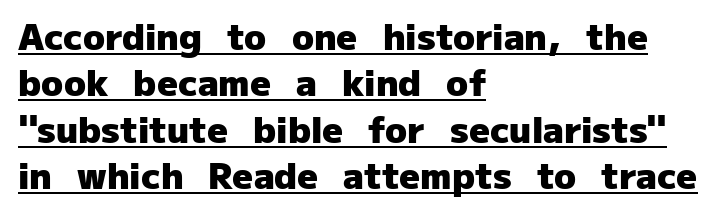
The image shows 36 px heavy sans-serif type, upright; set left-aligned, normal line spacing (1.29x), normal letter spacing, underlined; low stroke contrast and a medium x-height.
